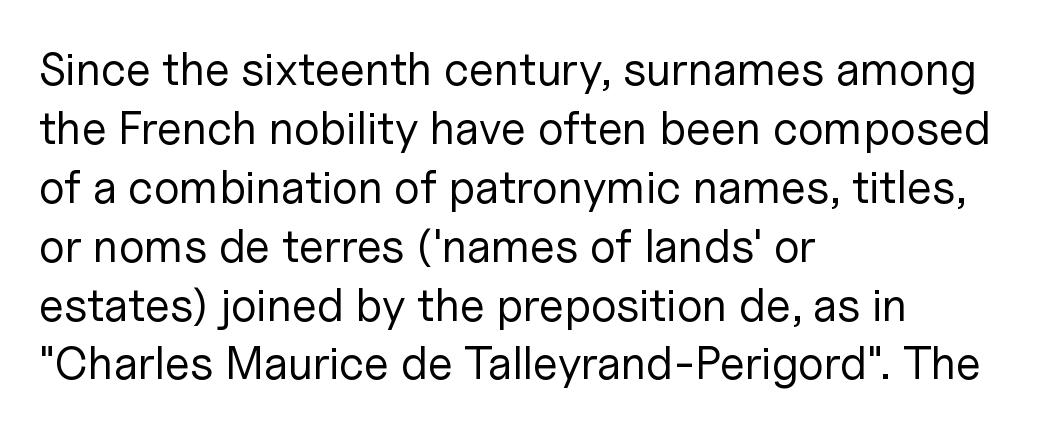
Q: Is the text bold? A: No.
Q: Is the text italic (slanted)? A: No, it is upright.
Q: Is the typeface a serif or a sans-serif typeface? A: Sans-serif.
Q: Is the text underlined? A: No.
Q: How is the paragraph aligned? A: Left-aligned.
Q: Is the spacing between letters normal or unusually wide? A: Normal.
Q: Is the spacing between lines tight, normal or loose? A: Normal.
Q: Width (condensed, normal, or wide)? A: Normal.
Q: Stroke contrast? A: Low.
Q: x-height? A: Medium.
Q: Monospaced? A: No.
